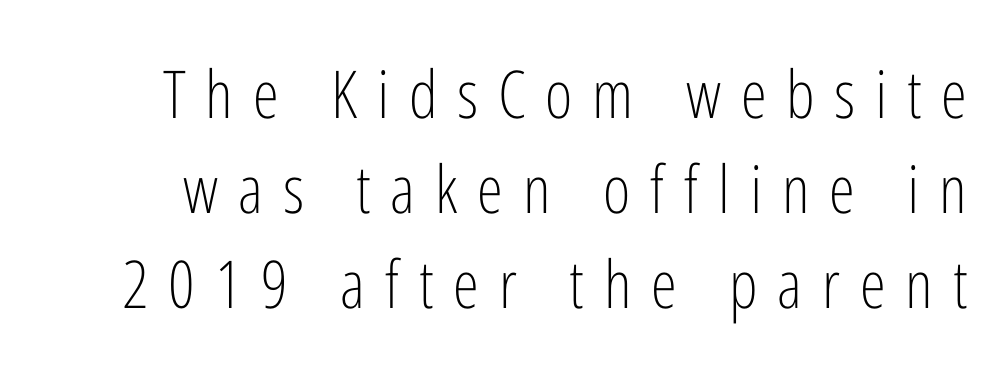
{"serif": "no", "italic": "no", "bold": "no", "weight": "light", "width": "condensed", "stroke_contrast": "low", "x_height": "medium", "monospaced": "no", "underline": "no", "line_spacing": "normal", "line_spacing_ratio": 1.44, "letter_spacing": "wide", "letter_spacing_em": 0.3, "glyph_px": 66}
